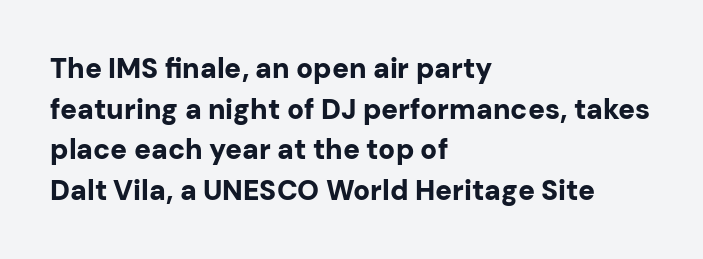
These lines are composed in type without serifs. Between one letter and the next there's only the usual sliver of space. A typesetter would call this proportional, since set widths differ per character. Regular leading. The strip under each line holds only bare page.
